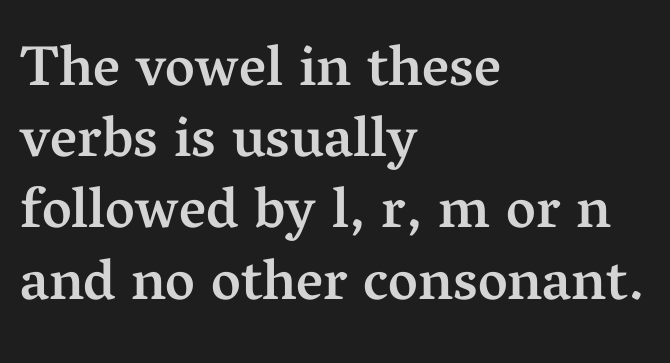
This sample has the flowing, uneven cadence of proportional lettering. The font is running at a semibold setting, under full bold. Classification — serif. Nobody touched the tracking dial on this one. The space between consecutive lines is moderate.
